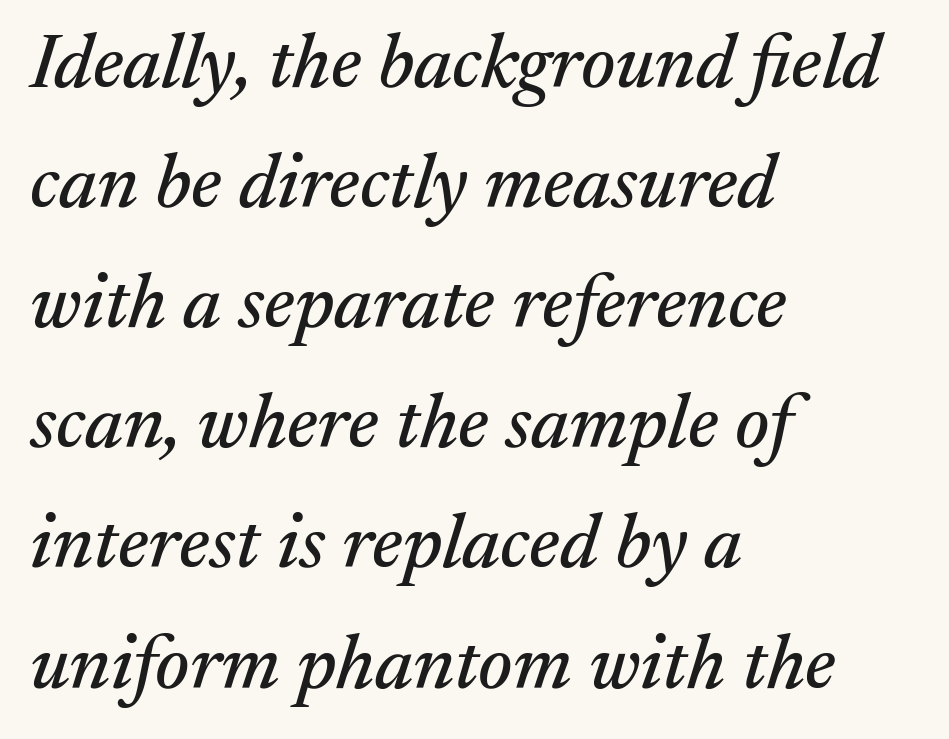
{"serif": "yes", "italic": "yes", "lean": "right", "slant_degrees": 17, "width": "normal", "stroke_contrast": "medium", "x_height": "medium", "monospaced": "no", "underline": "no", "align": "left", "line_spacing": "normal", "line_spacing_ratio": 1.56, "letter_spacing": "normal", "letter_spacing_em": 0.0, "glyph_px": 77}
